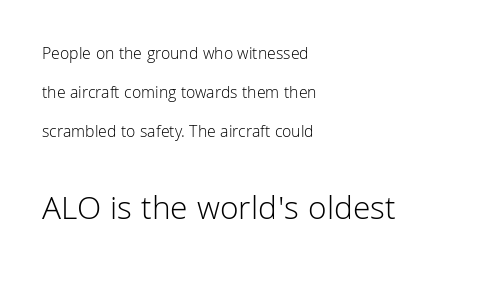
{"serif": "no", "italic": "no", "bold": "no", "weight": "light", "width": "normal", "stroke_contrast": "low", "x_height": "medium", "monospaced": "no", "underline": "no", "align": "left", "line_spacing": "loose", "line_spacing_ratio": 2.28, "letter_spacing": "normal", "letter_spacing_em": 0.0, "larger_block": "second", "size_ratio": 2.0, "glyph_px": 34}
